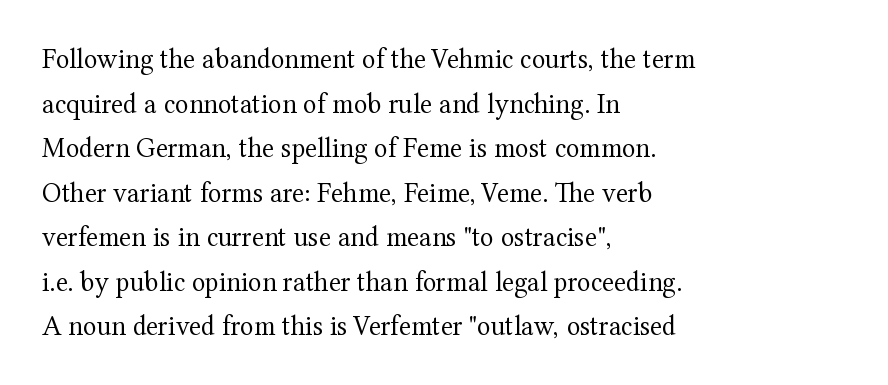
Q: Is the text bold? A: No.
Q: Is the text italic (slanted)? A: No, it is upright.
Q: Is the typeface a serif or a sans-serif typeface? A: Serif.
Q: Is the text underlined? A: No.
Q: How is the paragraph aligned? A: Left-aligned.
Q: Is the spacing between letters normal or unusually wide? A: Normal.
Q: Is the spacing between lines tight, normal or loose? A: Normal.
Q: Width (condensed, normal, or wide)? A: Normal.
Q: Stroke contrast? A: Medium.
Q: x-height? A: Medium.
Q: Monospaced? A: No.
